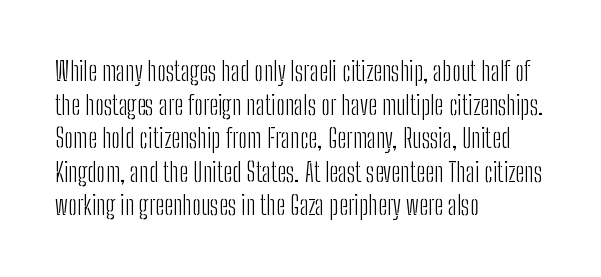
{"italic": "no", "bold": "no", "underline": "no", "align": "left", "line_spacing": "normal", "line_spacing_ratio": 1.29, "letter_spacing": "normal", "letter_spacing_em": 0.0, "glyph_px": 26}
